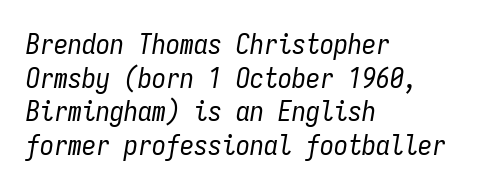
The image shows 28 px regular-weight, condensed type, italic (leaning right), monospaced; set left-aligned, line spacing 1.2x, normal letter spacing, not underlined; low stroke contrast and a medium x-height.
